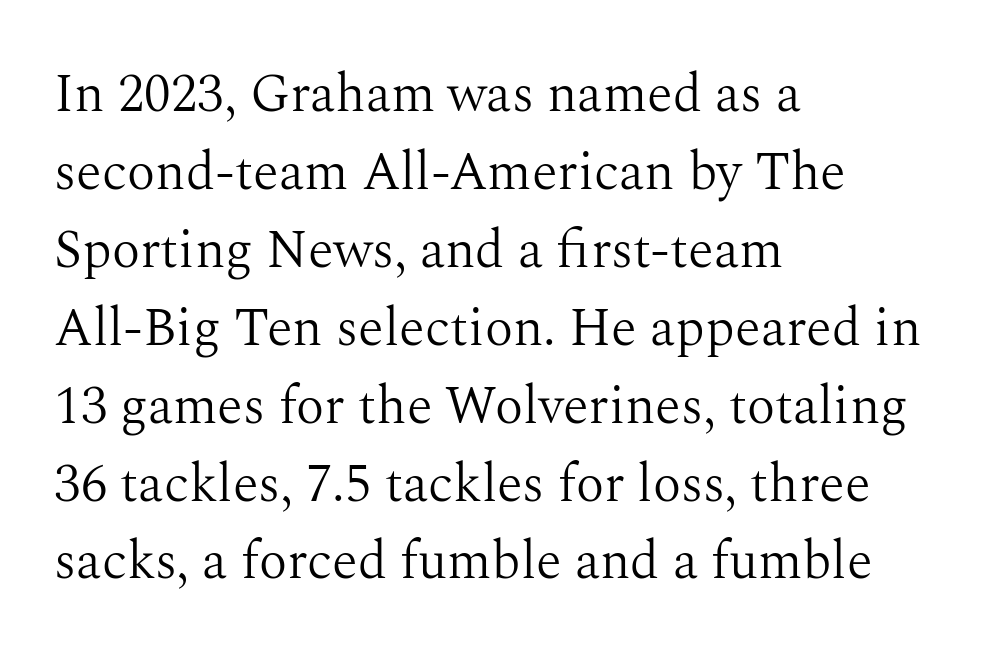
A typesetter would call this zero additional tracking. The letterforms sit at book weight or below. The lines in this sample share a left origin and differ only in where they stop. In terms of posture, this sample is upright. The gap between lines stays unmarked.
